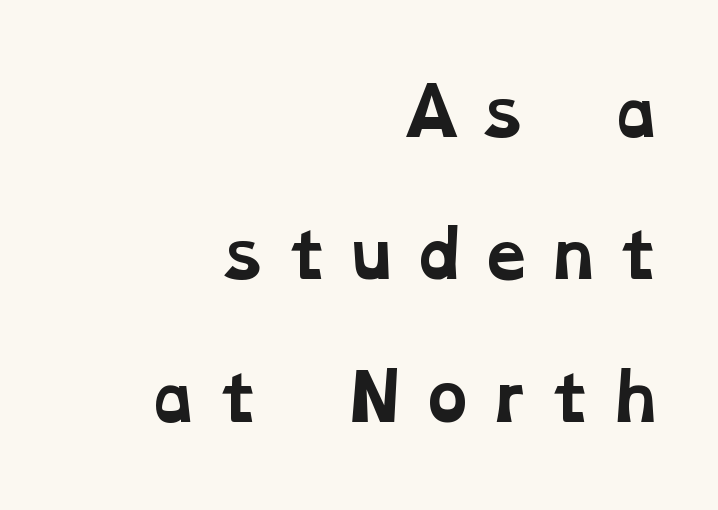
Q: Is the text bold? A: Yes.
Q: Is the typeface a serif or a sans-serif typeface? A: Serif.
Q: Is the text underlined? A: No.
Q: How is the paragraph aligned? A: Right-aligned.
Q: Is the spacing between letters normal or unusually wide? A: Unusually wide.
Q: Is the spacing between lines tight, normal or loose? A: Loose.
Q: Width (condensed, normal, or wide)? A: Wide.
Q: Stroke contrast? A: Low.
Q: x-height? A: Medium.
Q: Monospaced? A: No.
